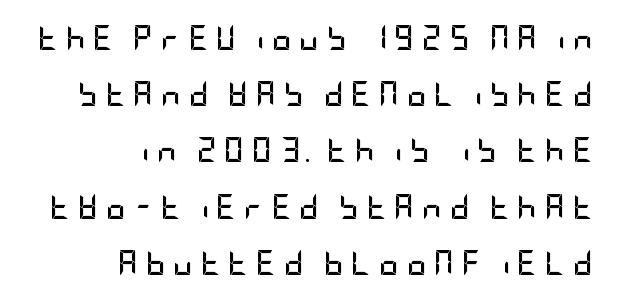
Q: Is the text bold? A: Yes.
Q: Is the text italic (slanted)? A: No, it is upright.
Q: Is the text underlined? A: No.
Q: How is the paragraph aligned? A: Right-aligned.
Q: Is the spacing between letters normal or unusually wide? A: Unusually wide.
Q: Is the spacing between lines tight, normal or loose? A: Loose.
